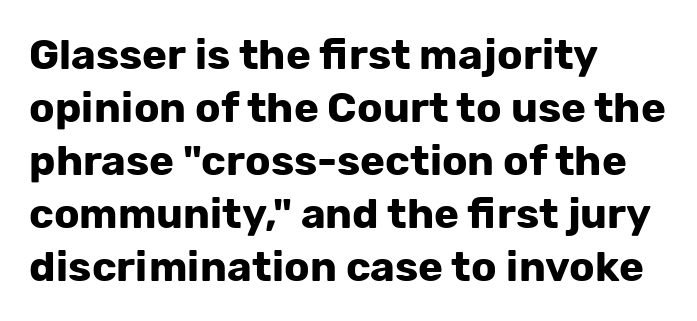
If you measured baseline to baseline, you'd find a middling distance. Do the characters align in a grid? No, the font is proportional. The characters display no serif detailing; their extremities are plain. No italicization has been applied; the sample stays upright.
